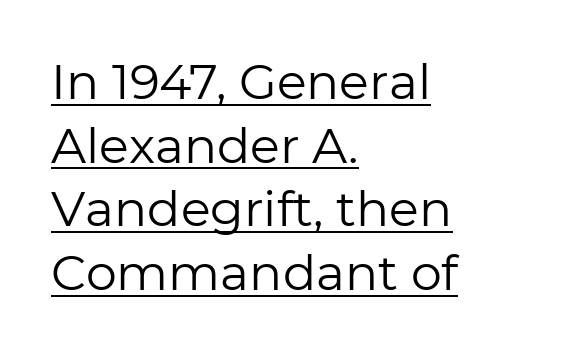
Q: Is the text bold? A: No.
Q: Is the text italic (slanted)? A: No, it is upright.
Q: Is the typeface a serif or a sans-serif typeface? A: Sans-serif.
Q: Is the text underlined? A: Yes.
Q: How is the paragraph aligned? A: Left-aligned.
Q: Is the spacing between letters normal or unusually wide? A: Normal.
Q: Is the spacing between lines tight, normal or loose? A: Normal.
Q: Width (condensed, normal, or wide)? A: Normal.
Q: Stroke contrast? A: Low.
Q: x-height? A: Medium.
Q: Monospaced? A: No.
